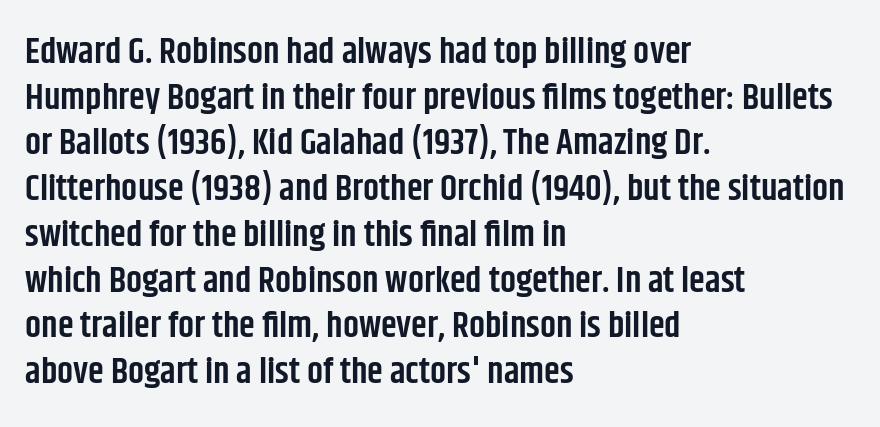
{"serif": "no", "italic": "no", "bold": "semi", "weight": "semibold", "width": "condensed", "stroke_contrast": "low", "x_height": "large", "monospaced": "no", "underline": "no", "align": "left", "line_spacing": "normal", "line_spacing_ratio": 1.27, "letter_spacing": "normal", "letter_spacing_em": 0.0, "glyph_px": 36}
